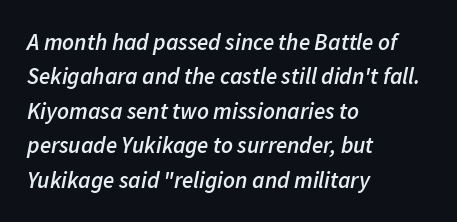
The image shows 23 px text type, italic (leaning right); set left-aligned, normal line spacing (1.5x), normal letter spacing, not underlined.
